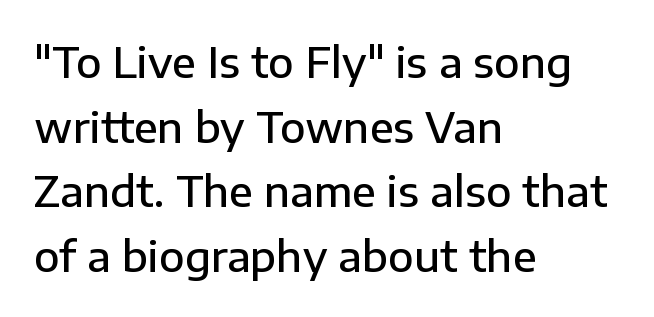
The image shows 42 px semibold sans-serif type, upright; set left-aligned, normal line spacing (1.54x), normal letter spacing, not underlined; low stroke contrast and a medium x-height.
